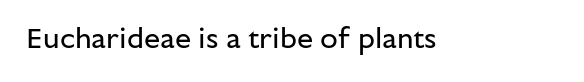
Does the lettering tilt? It doesn't — this is upright. Here the designer chose a conventional face with non-uniform glyph widths. Unmarked baselines from the first word to the last. Look at the tracking — it's just the regular setting, nothing added.
